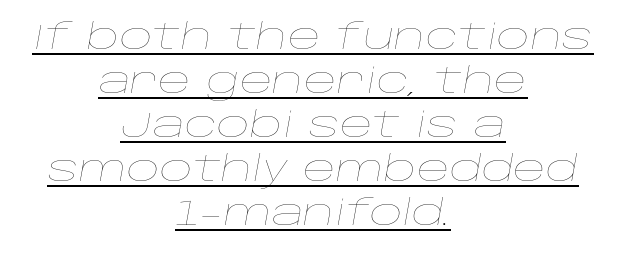
{"italic": "yes", "lean": "right", "slant_degrees": 10, "bold": "no", "weight": "thin", "width": "wide", "stroke_contrast": "low", "x_height": "large", "monospaced": "no", "underline": "yes", "align": "center", "line_spacing_ratio": 1.22, "letter_spacing": "normal", "letter_spacing_em": 0.0, "glyph_px": 36}
